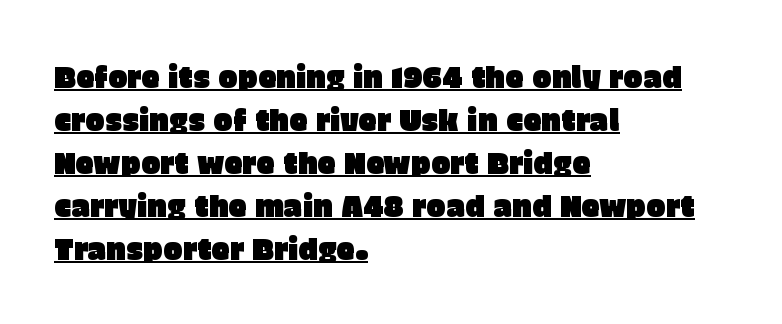
The image shows 29 px sans-serif type, upright; set left-aligned, normal line spacing (1.48x), normal letter spacing, underlined; low stroke contrast and a large x-height.
